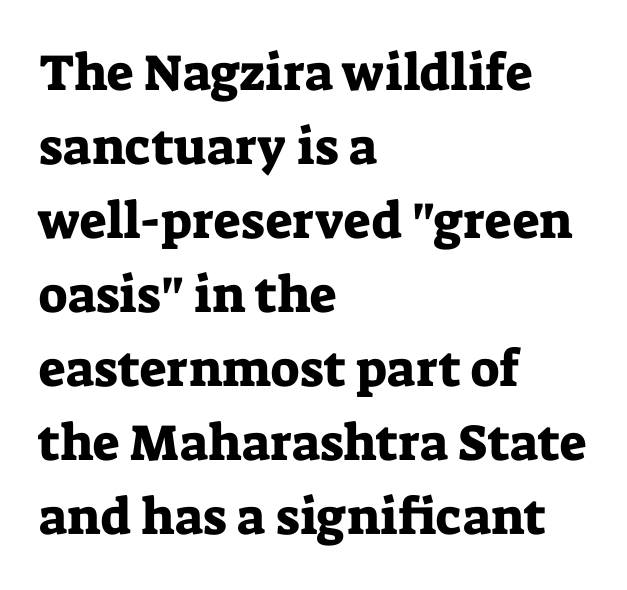
Q: Is the text italic (slanted)? A: No, it is upright.
Q: Is the typeface a serif or a sans-serif typeface? A: Serif.
Q: Is the text underlined? A: No.
Q: How is the paragraph aligned? A: Left-aligned.
Q: Is the spacing between letters normal or unusually wide? A: Normal.
Q: Is the spacing between lines tight, normal or loose? A: Normal.
Q: Width (condensed, normal, or wide)? A: Normal.
Q: Stroke contrast? A: Low.
Q: x-height? A: Medium.
Q: Monospaced? A: No.
